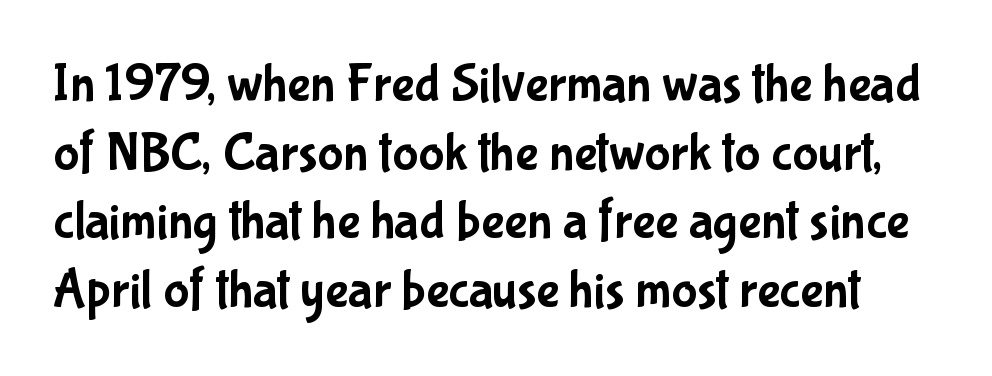
The image shows 54 px condensed sans-serif type, upright; set normal line spacing (1.27x), normal letter spacing, not underlined; low stroke contrast and a medium x-height.
